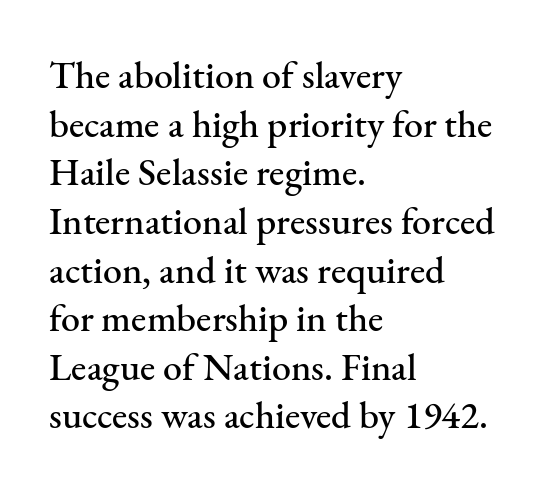
Inter-character spacing is left at the font's built-in metrics. This is roman type, the default non-slanted kind. Teacher's note: observe the even left margin — that is flush-left alignment. Baseline-to-baseline distance is the conventional proportion of letter height. Type style note: has serifs.
